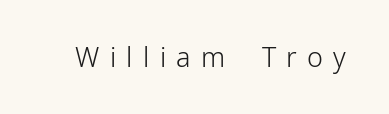
The image shows 27 px text type, upright; set unusually wide letter spacing (+0.38 em), not underlined.
